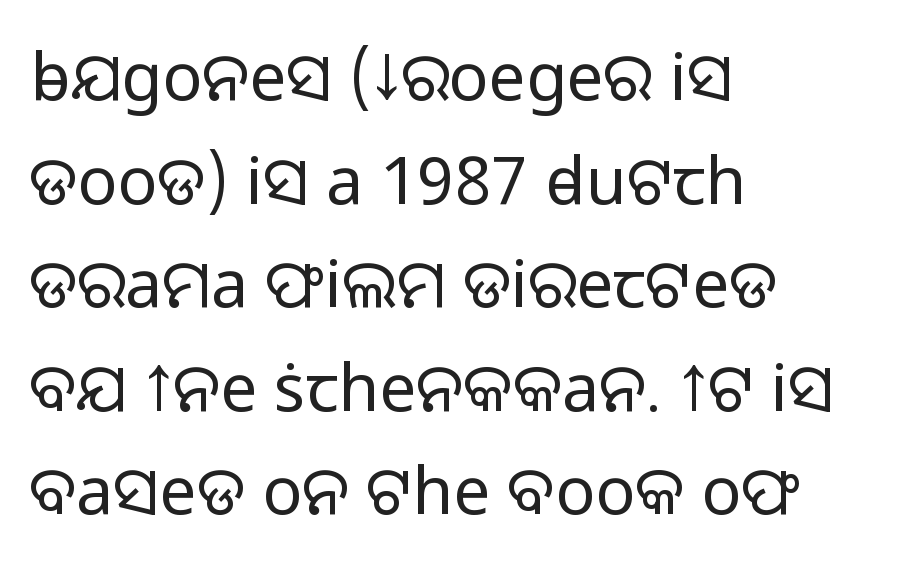
{"serif": "no", "italic": "no", "bold": "no", "weight": "light", "width": "normal", "stroke_contrast": "low", "x_height": "medium", "monospaced": "no", "underline": "no", "align": "left", "line_spacing": "normal", "line_spacing_ratio": 1.57, "letter_spacing": "normal", "letter_spacing_em": 0.0, "glyph_px": 66}
